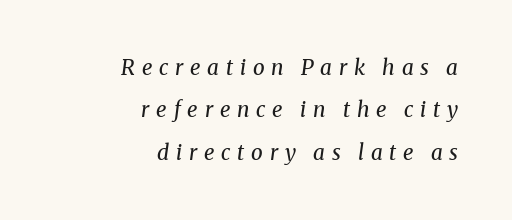
Q: Is the text bold? A: No.
Q: Is the text italic (slanted)? A: Yes, it leans right by about 8 degrees.
Q: Is the text underlined? A: No.
Q: How is the paragraph aligned? A: Right-aligned.
Q: Is the spacing between letters normal or unusually wide? A: Unusually wide.
Q: Is the spacing between lines tight, normal or loose? A: Loose.
